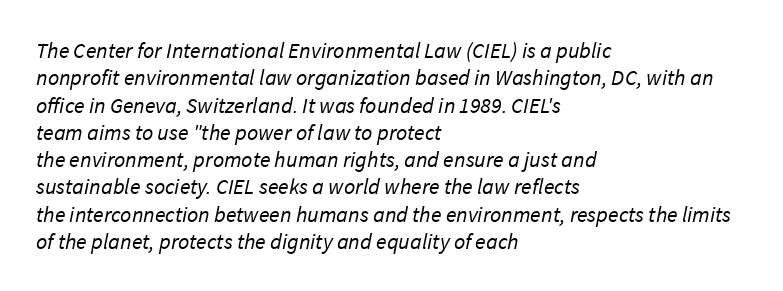
The image shows 22 px text type; set left-aligned, line spacing 1.24x, normal letter spacing, not underlined.
